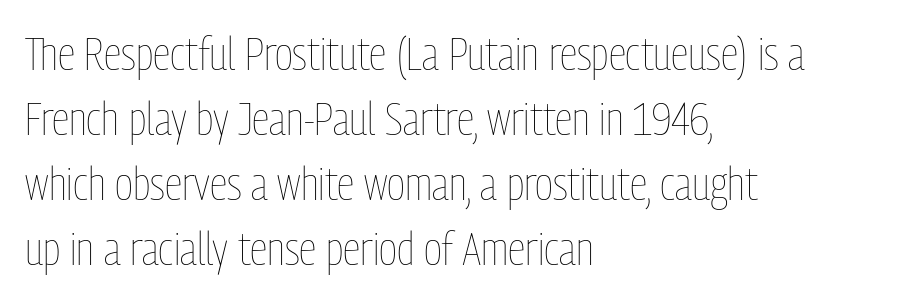
The image shows 46 px thin, condensed type, upright; set left-aligned, normal line spacing (1.41x), normal letter spacing, not underlined; low stroke contrast and a medium x-height.
